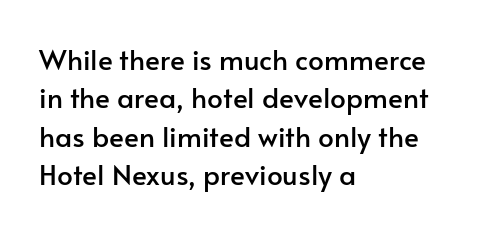
Q: Is the text italic (slanted)? A: No, it is upright.
Q: Is the typeface a serif or a sans-serif typeface? A: Sans-serif.
Q: Is the text underlined? A: No.
Q: How is the paragraph aligned? A: Left-aligned.
Q: Is the spacing between letters normal or unusually wide? A: Normal.
Q: Is the spacing between lines tight, normal or loose? A: Normal.
Q: Width (condensed, normal, or wide)? A: Normal.
Q: Stroke contrast? A: Low.
Q: x-height? A: Small.
Q: Monospaced? A: No.
